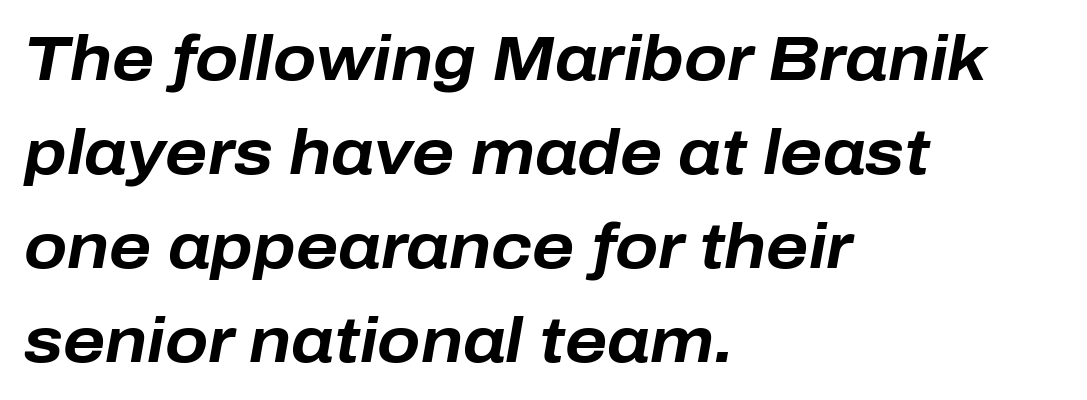
These lines were composed using italics. In terms of weight, the rendering is a true, heavy bold. Each word holds together tightly as a unit, with standard inter-letter gaps. The line-height multiplier appears to be the usual default. All the whitespace from short lines collects on the right. Proportional: the letters do not fall into vertical columns.
